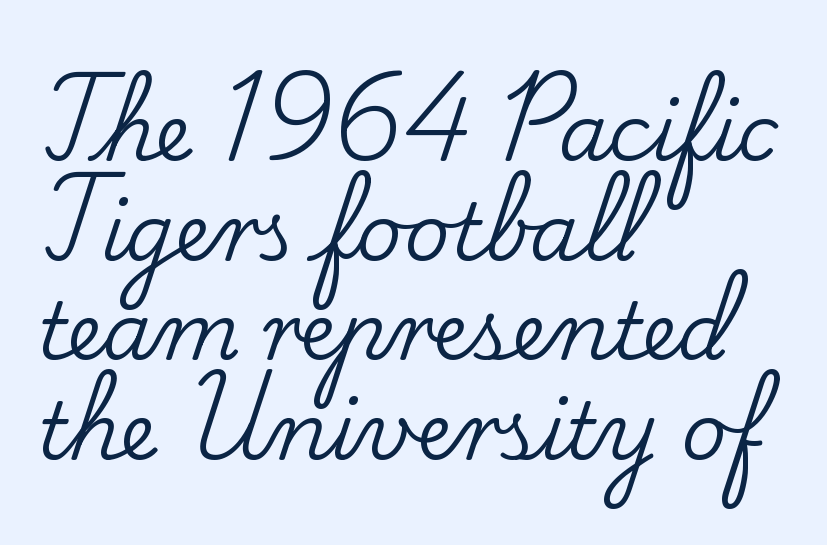
Q: Is the text italic (slanted)? A: Yes.
Q: Is the typeface a serif or a sans-serif typeface? A: Serif.
Q: Is the text underlined? A: No.
Q: How is the paragraph aligned? A: Left-aligned.
Q: Is the spacing between letters normal or unusually wide? A: Normal.
Q: Is the spacing between lines tight, normal or loose? A: Normal.
Q: Width (condensed, normal, or wide)? A: Normal.
Q: Stroke contrast? A: Low.
Q: x-height? A: Small.
Q: Monospaced? A: No.
